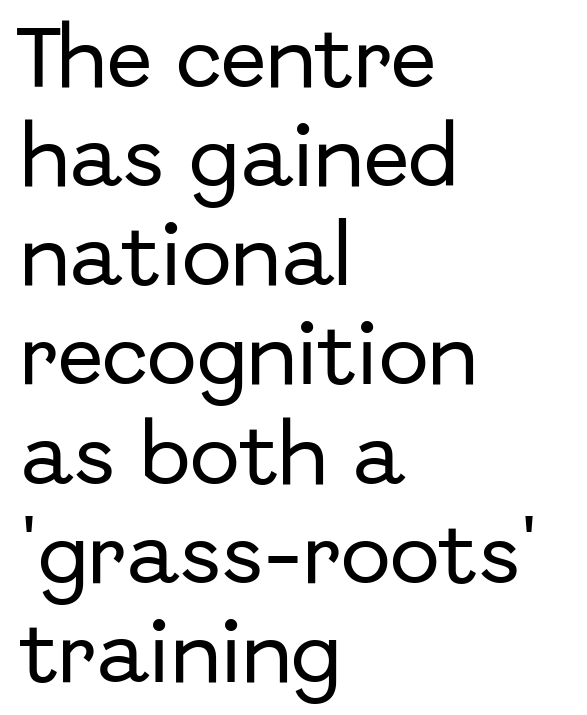
Q: Is the text italic (slanted)? A: No, it is upright.
Q: Is the typeface a serif or a sans-serif typeface? A: Sans-serif.
Q: Is the text underlined? A: No.
Q: How is the paragraph aligned? A: Left-aligned.
Q: Is the spacing between letters normal or unusually wide? A: Normal.
Q: Is the spacing between lines tight, normal or loose? A: Normal.
Q: Width (condensed, normal, or wide)? A: Normal.
Q: Stroke contrast? A: Low.
Q: x-height? A: Medium.
Q: Monospaced? A: No.
